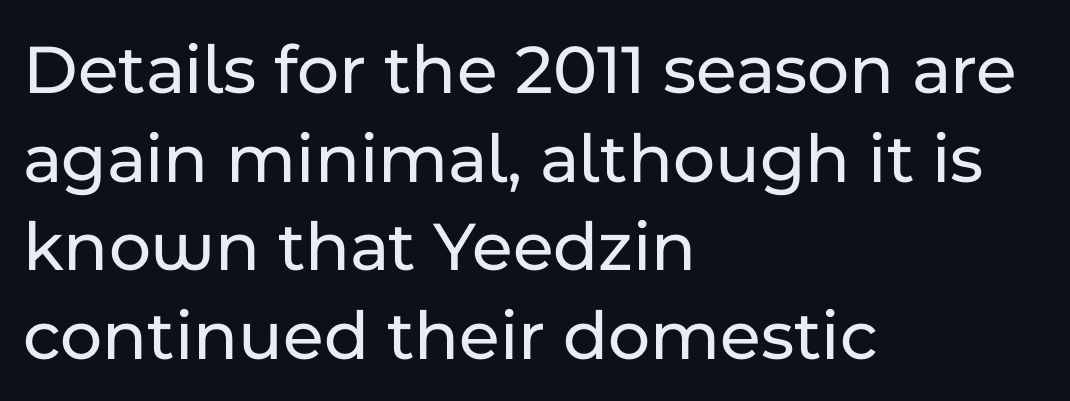
A student would call this left alignment; a typographer would say flush left, rag right. Characters follow at the spacing the type designer built in. Serif or sans? Sans — the stroke terminals are bare. Upright lettering throughout. The passage shown is typed in a proportional face where columns would drift. Unmarked baselines from the first word to the last.
